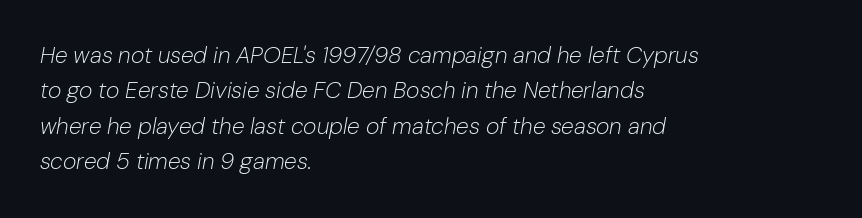
Q: Is the text bold? A: No.
Q: Is the text italic (slanted)? A: Yes, it leans right by about 10 degrees.
Q: Is the text underlined? A: No.
Q: How is the paragraph aligned? A: Left-aligned.
Q: Is the spacing between letters normal or unusually wide? A: Normal.
Q: Is the spacing between lines tight, normal or loose? A: Normal.
